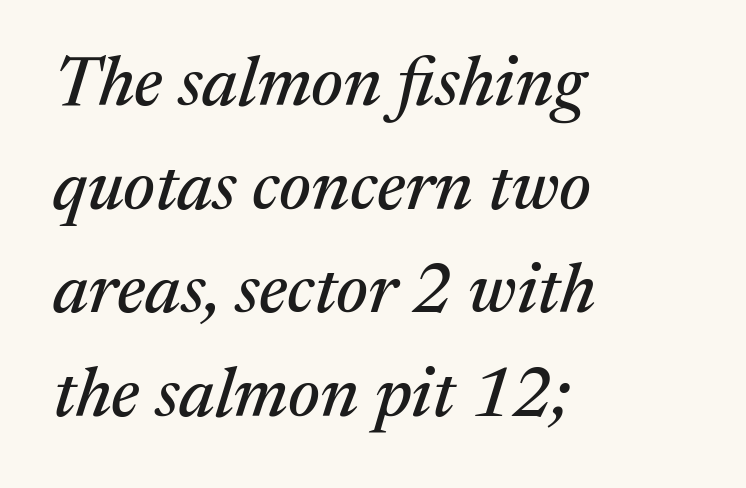
The image shows 70 px serif type, italic (leaning right); set left-aligned, normal line spacing (1.48x), normal letter spacing, not underlined; medium stroke contrast and a medium x-height.
